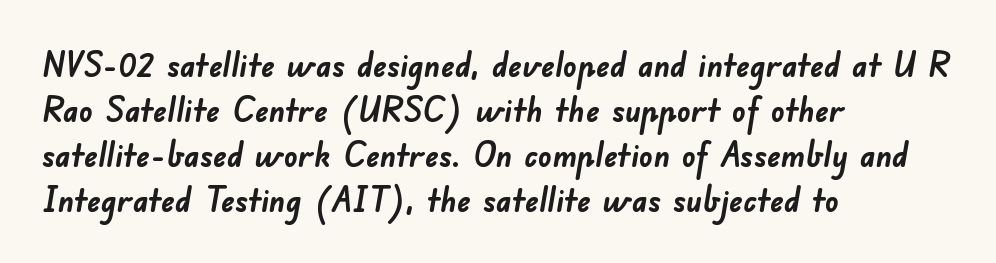
Q: Is the text bold? A: Yes.
Q: Is the typeface a serif or a sans-serif typeface? A: Sans-serif.
Q: Is the text underlined? A: No.
Q: How is the paragraph aligned? A: Left-aligned.
Q: Is the spacing between letters normal or unusually wide? A: Normal.
Q: Is the spacing between lines tight, normal or loose? A: Normal.
Q: Width (condensed, normal, or wide)? A: Normal.
Q: Stroke contrast? A: Low.
Q: x-height? A: Small.
Q: Monospaced? A: No.
